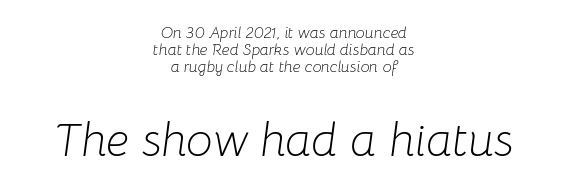
The rendering positions every line midway between the sides. The letters are slanted; this is an italic face. No word sits above an underline. No extra ink here — the face is not bold. The space between consecutive lines is stingy.
